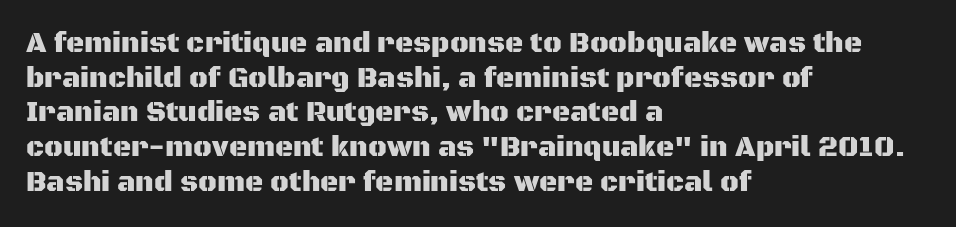
The image shows 28 px sans-serif type, upright; set left-aligned, line spacing 1.24x, normal letter spacing, not underlined; medium stroke contrast and a large x-height.
